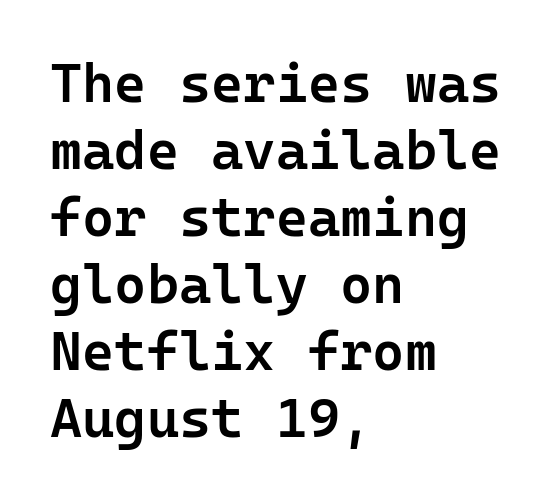
Ordinary non-slanted type is in use. The baseline area is clear. Typographically, this falls in the sans-serif category. Caption: multi-line text, flush left, ragged right.
